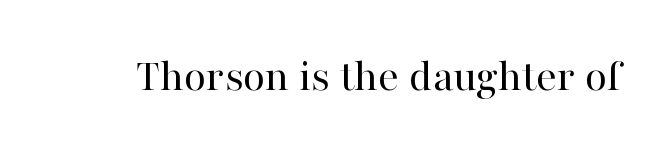
The glyphs in this specimen are seriffed. Glyph-to-glyph distance matches everyday printed text. Nope, not italic — everything's standing straight. The space beneath each line is pristine and unruled. Each stroke keeps to a modest, everyday thickness or less. Here the designer chose a conventional face with non-uniform glyph widths.
